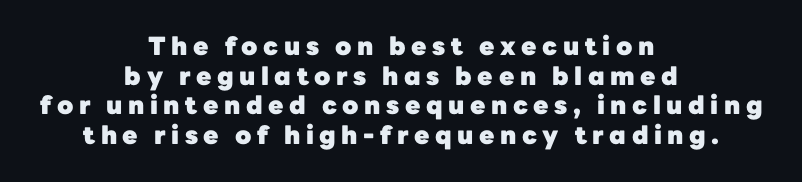
In terms of letterspacing, this is a distinctly airy, spread setting. Check under the words: just untouched page. Teacher's note: observe the equal gaps on both sides — that is centered alignment. Plenty of ink on the page — the face is bold.
